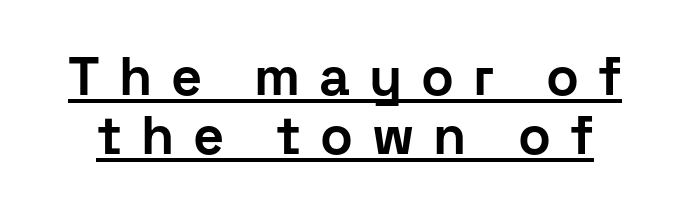
The image shows 54 px bold sans-serif type, upright; set tight line spacing (1.1x), unusually wide letter spacing (+0.35 em), underlined; low stroke contrast and a medium x-height.
